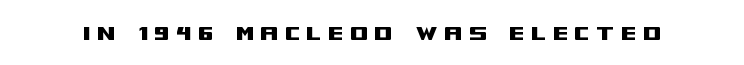
Students, note that the glyphs here are deliberately spaced far apart. Plain, unruled lines of type. No italicization has been applied; the sample stays upright.
